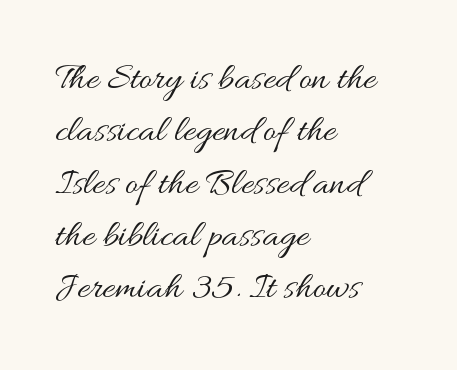
Spacing between characters is what you'd get straight out of the box. Here the designer chose a conventional face with non-uniform glyph widths. Does the leading feel generous? No, just average. Stroke mass is kept to a normal reading level or below. The specimen omits any rule beneath the text block's lines. Teacher's note: observe the even left margin — that is flush-left alignment.
